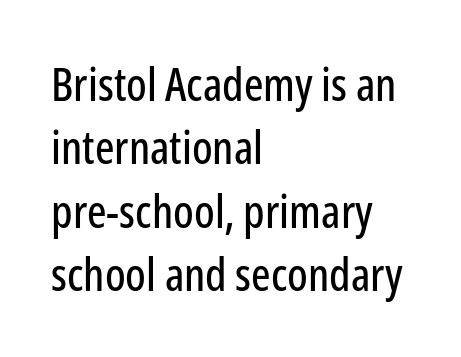
The image shows 46 px condensed sans-serif type, upright; set left-aligned, normal line spacing (1.38x), normal letter spacing, not underlined; low stroke contrast and a medium x-height.
